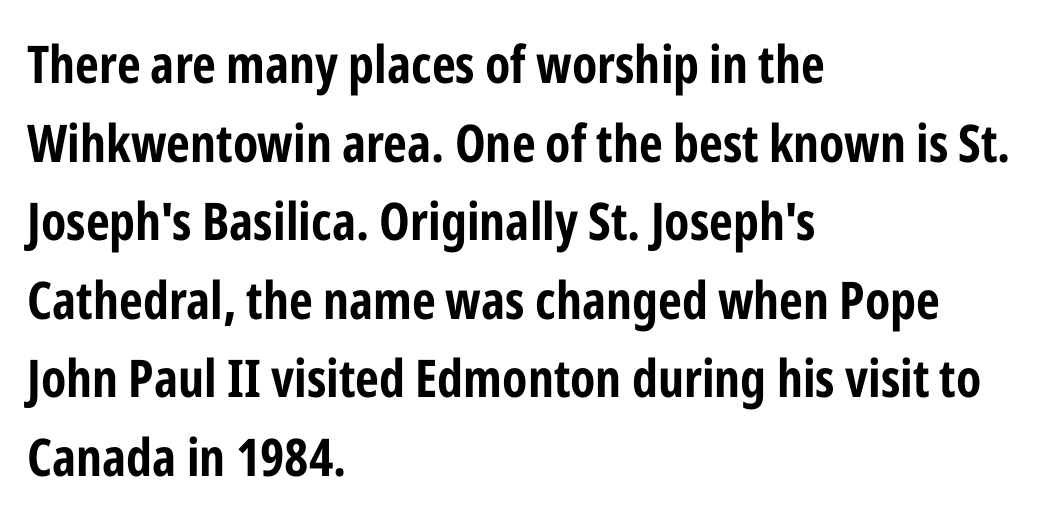
{"serif": "no", "italic": "no", "bold": "yes", "weight": "bold", "width": "condensed", "stroke_contrast": "low", "x_height": "medium", "monospaced": "no", "underline": "no", "align": "left", "line_spacing": "normal", "line_spacing_ratio": 1.51, "letter_spacing": "normal", "letter_spacing_em": 0.0, "glyph_px": 52}
